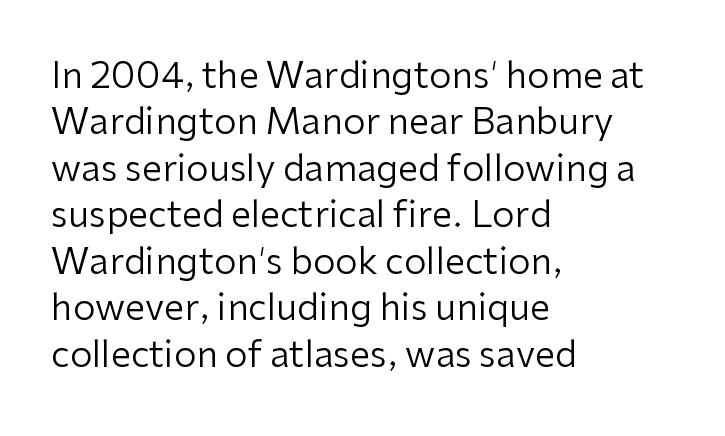
{"serif": "no", "italic": "no", "bold": "no", "weight": "regular", "width": "normal", "stroke_contrast": "low", "x_height": "medium", "monospaced": "no", "underline": "no", "align": "left", "line_spacing": "normal", "line_spacing_ratio": 1.29, "letter_spacing": "normal", "letter_spacing_em": 0.0, "glyph_px": 36}
